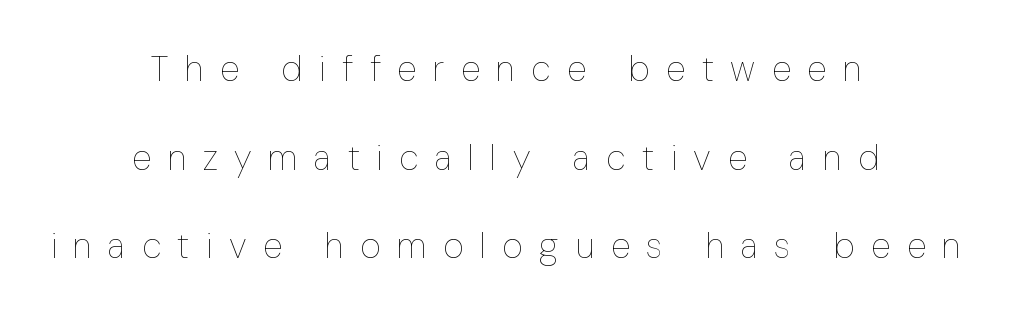
The image shows 36 px thin, condensed type, upright; set centered, loose line spacing (2.46x), unusually wide letter spacing (+0.46 em), not underlined; low stroke contrast and a medium x-height.
